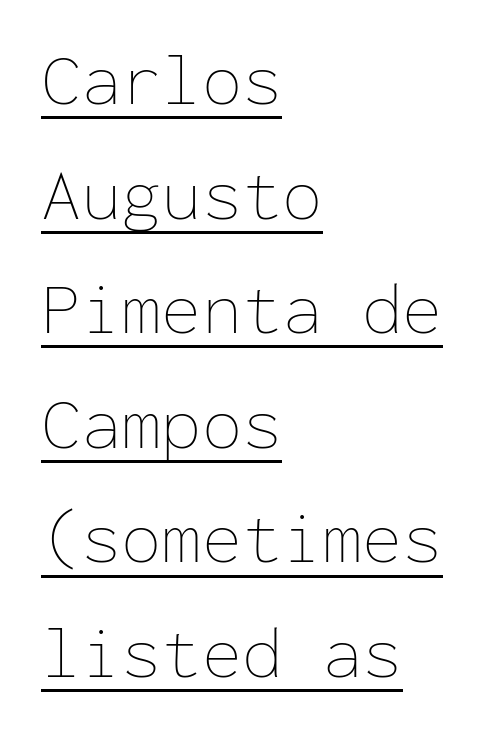
Where is the straight margin? On the left. Each line of the rendering has a horizontal stroke beneath the glyphs. Rendered with straight, roman letterforms. Each letter, wide or thin by design, is forced into the same width here.
